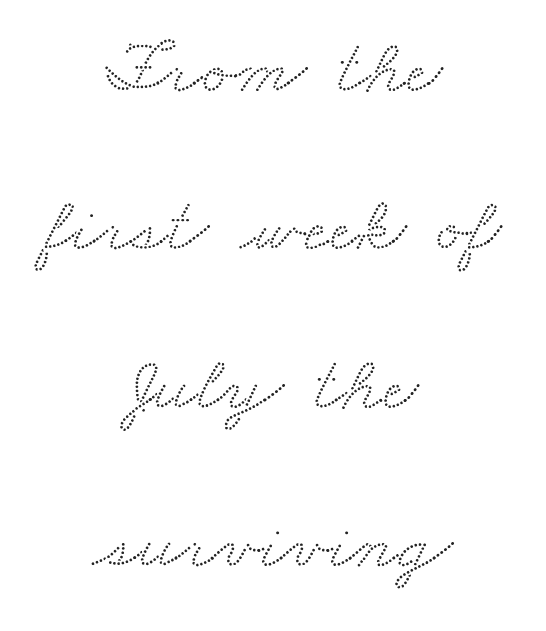
{"serif": "yes", "width": "wide", "stroke_contrast": "medium", "x_height": "small", "monospaced": "no", "underline": "no", "align": "center", "line_spacing": "loose", "line_spacing_ratio": 2.03, "letter_spacing": "normal", "letter_spacing_em": 0.0, "glyph_px": 78}
